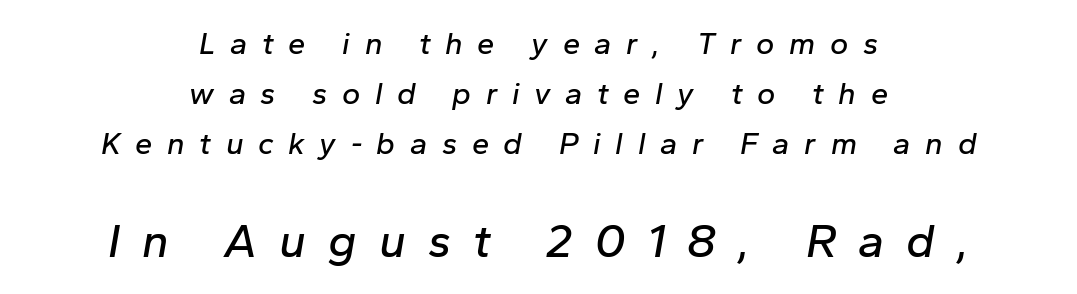
A typesetter would call this leading conventional body-copy spacing. The tracking reads as deliberately expanded to a designer's eye. Line starts and ends both wander, symmetrically. Slant detected: the letters are inclined.
